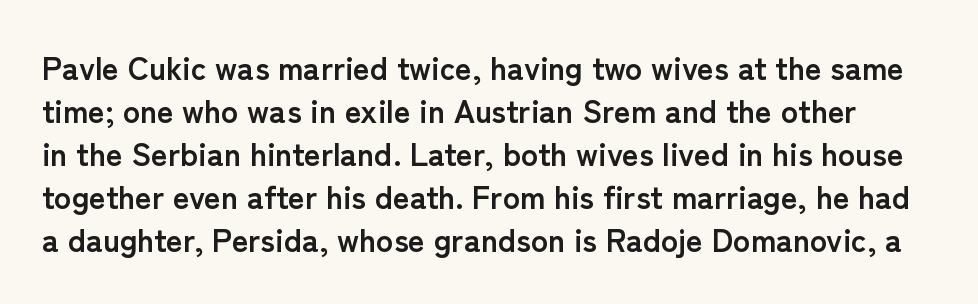
{"serif": "no", "italic": "no", "bold": "yes", "weight": "semibold", "width": "normal", "stroke_contrast": "low", "x_height": "medium", "monospaced": "no", "underline": "no", "line_spacing": "normal", "line_spacing_ratio": 1.34, "letter_spacing": "normal", "letter_spacing_em": 0.0, "glyph_px": 32}
